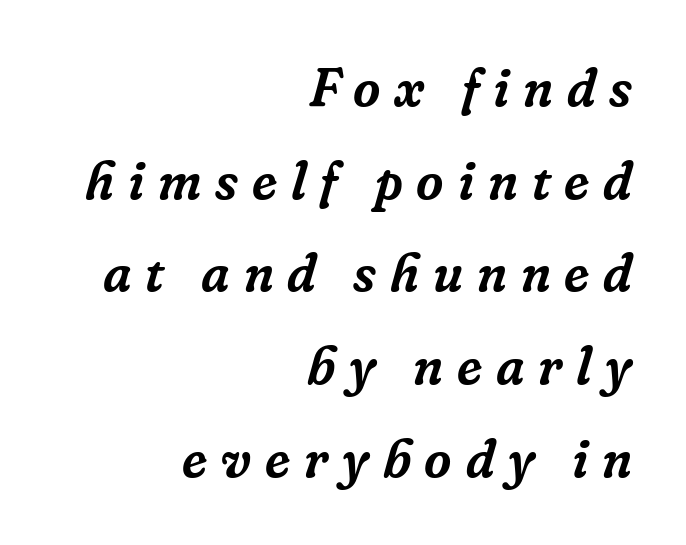
Type without underlining. The face used here is proportionally spaced, like ordinary book or web type. The characters display serif detailing at their extremities. The specimen reads as italic at a glance. Typeset ragged left — the right edge is the straight one.
